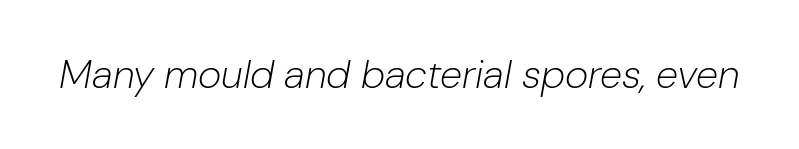
Q: Is the text bold? A: No.
Q: Is the text italic (slanted)? A: Yes, it leans right by about 10 degrees.
Q: Is the text underlined? A: No.
Q: Is the spacing between letters normal or unusually wide? A: Normal.
Q: Width (condensed, normal, or wide)? A: Normal.
Q: Stroke contrast? A: Low.
Q: x-height? A: Medium.
Q: Monospaced? A: No.
